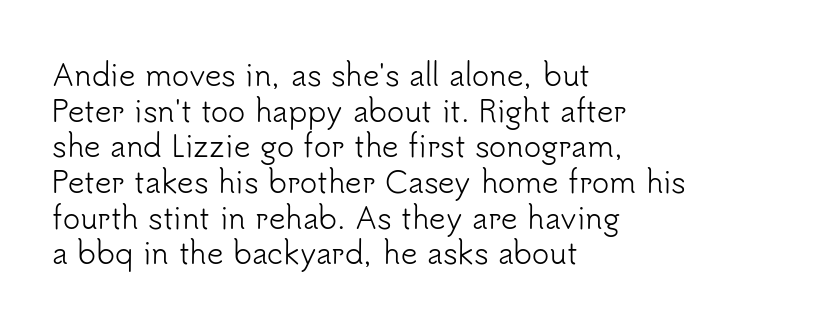
The image shows 29 px light sans-serif type, upright; set left-aligned, line spacing 1.23x, normal letter spacing, not underlined; low stroke contrast and a small x-height.
